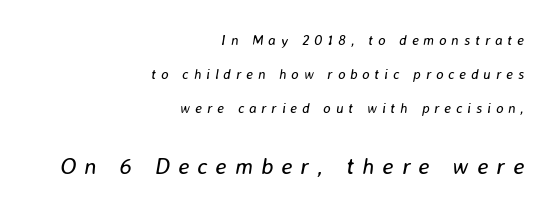
The image shows 23 px text type, italic (leaning right); set right-aligned, loose line spacing (2.43x), unusually wide letter spacing (+0.35 em), not underlined; the second (bottom) block is 1.64x larger.
